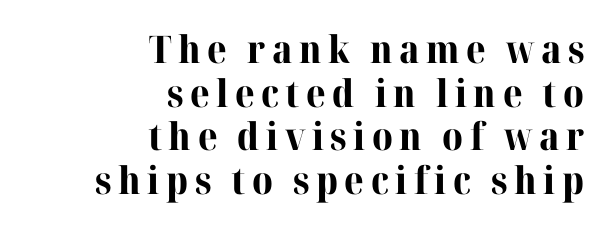
{"serif": "yes", "italic": "no", "bold": "yes", "weight": "bold", "width": "normal", "stroke_contrast": "high", "x_height": "medium", "monospaced": "no", "underline": "no", "align": "right", "line_spacing": "tight", "line_spacing_ratio": 1.15, "glyph_px": 38}
